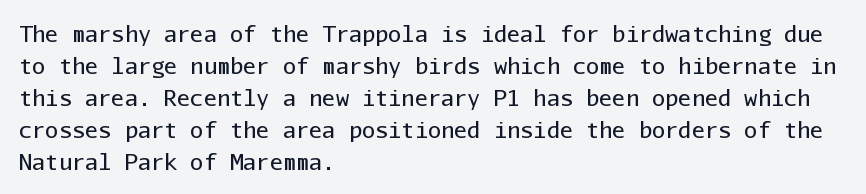
This sample uses an upright cut, with every glyph sitting square on the baseline. Check the space under the baseline: it is left empty. These lines are set flush left with a ragged right edge. Weight: not bold — regular or lighter.
